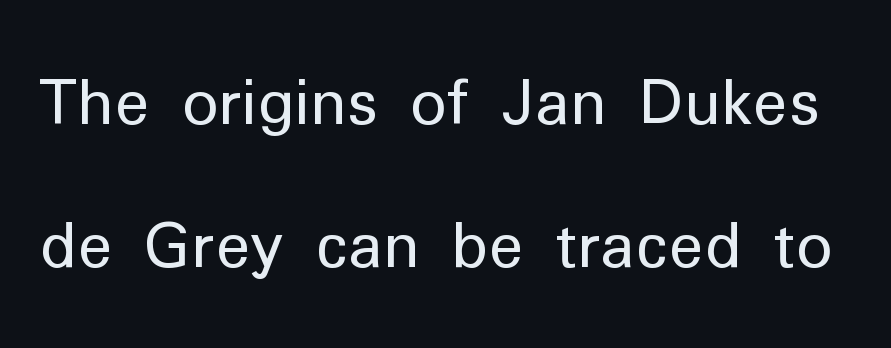
Q: Is the text bold? A: No.
Q: Is the text italic (slanted)? A: No, it is upright.
Q: Is the typeface a serif or a sans-serif typeface? A: Sans-serif.
Q: Is the text underlined? A: No.
Q: Is the spacing between letters normal or unusually wide? A: Normal.
Q: Is the spacing between lines tight, normal or loose? A: Loose.
Q: Width (condensed, normal, or wide)? A: Normal.
Q: Stroke contrast? A: Low.
Q: x-height? A: Medium.
Q: Monospaced? A: No.
